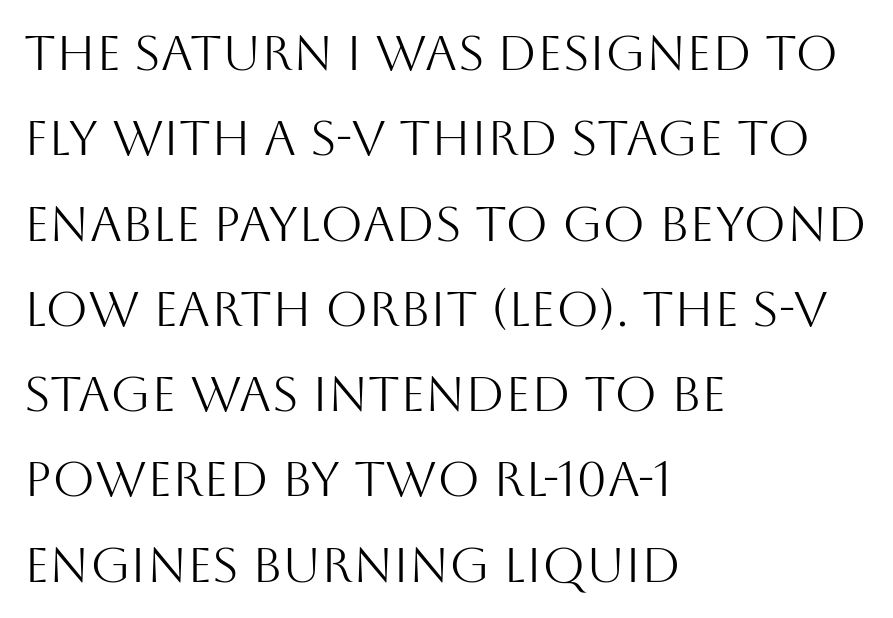
The typesetting does not lean heavy: it is not bold. There is no visible air inserted between adjacent glyphs. This sample has the flowing, uneven cadence of proportional lettering. Designer's note — italics off, roman on. Serifs: no, the terminals of the letterforms are clean.
